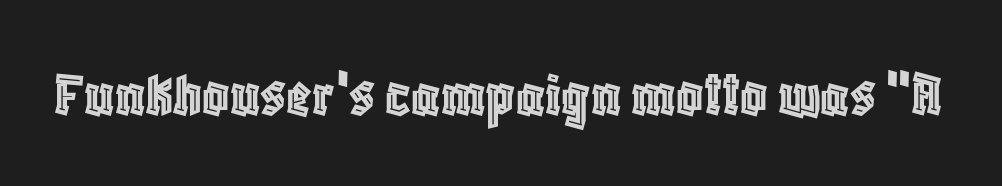
{"italic": "no", "width": "condensed", "x_height": "large", "monospaced": "no", "underline": "no", "letter_spacing": "normal", "letter_spacing_em": 0.0, "glyph_px": 66}
